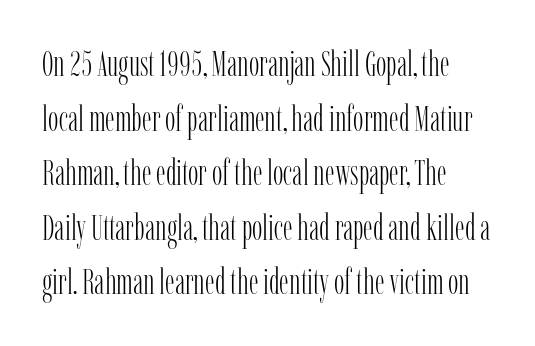
Q: Is the text bold? A: No.
Q: Is the text italic (slanted)? A: No, it is upright.
Q: Is the typeface a serif or a sans-serif typeface? A: Serif.
Q: Is the text underlined? A: No.
Q: How is the paragraph aligned? A: Left-aligned.
Q: Is the spacing between letters normal or unusually wide? A: Normal.
Q: Is the spacing between lines tight, normal or loose? A: Normal.
Q: Width (condensed, normal, or wide)? A: Condensed.
Q: Stroke contrast? A: Low.
Q: x-height? A: Medium.
Q: Monospaced? A: No.
